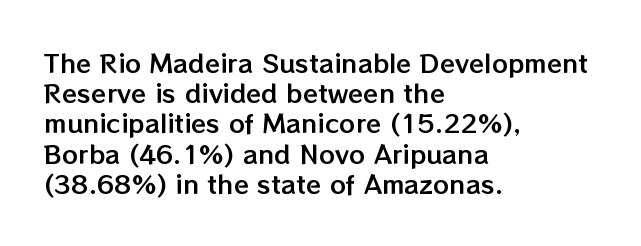
Standard letterfit; no display-style spreading of the glyphs. A typesetter would mark this as roman, not italic. Does the copy run flush right? No — it runs flush left. Words float on clear page, feet unadorned.
